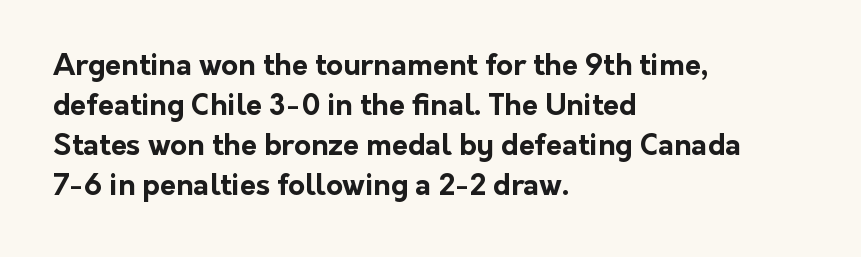
The image shows 29 px bold sans-serif type, upright; set left-aligned, normal line spacing (1.38x), normal letter spacing, not underlined; low stroke contrast and a medium x-height.
